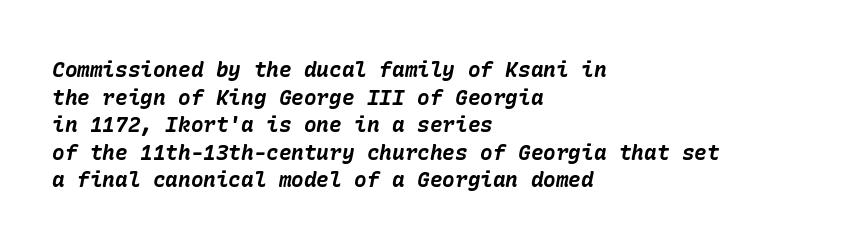
Q: Is the text bold? A: Yes.
Q: Is the text italic (slanted)? A: Yes, it leans right by about 10 degrees.
Q: Is the text underlined? A: No.
Q: How is the paragraph aligned? A: Left-aligned.
Q: Is the spacing between letters normal or unusually wide? A: Normal.
Q: Is the spacing between lines tight, normal or loose? A: Normal.
